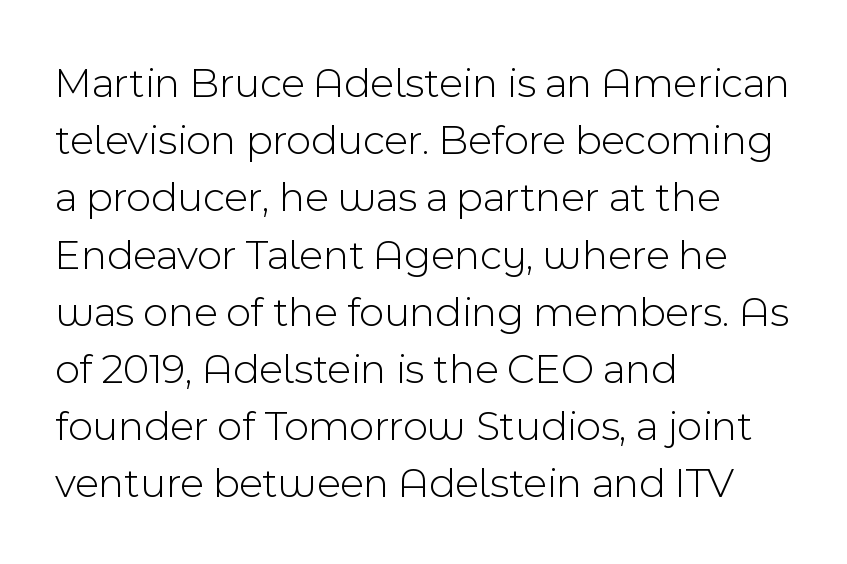
Q: Is the text bold? A: No.
Q: Is the text italic (slanted)? A: No, it is upright.
Q: Is the typeface a serif or a sans-serif typeface? A: Sans-serif.
Q: Is the text underlined? A: No.
Q: How is the paragraph aligned? A: Left-aligned.
Q: Is the spacing between letters normal or unusually wide? A: Normal.
Q: Is the spacing between lines tight, normal or loose? A: Normal.
Q: Width (condensed, normal, or wide)? A: Normal.
Q: x-height? A: Medium.
Q: Monospaced? A: No.
